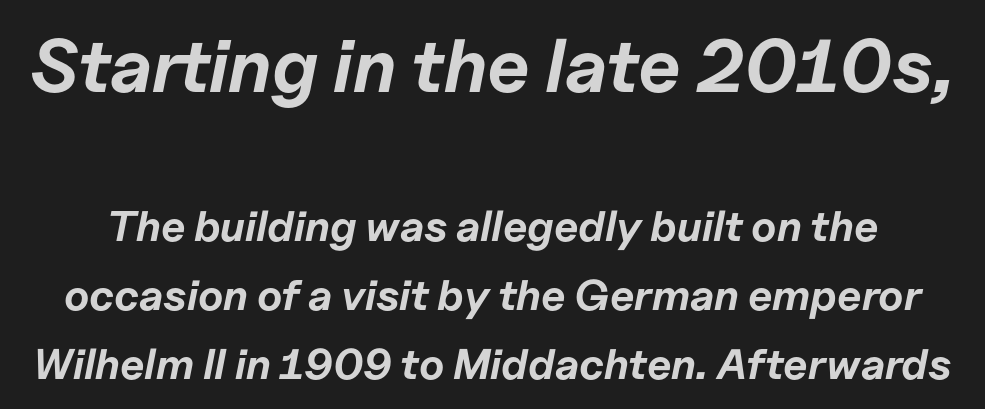
{"italic": "yes", "lean": "right", "slant_degrees": 11, "bold": "yes", "weight": "bold", "width": "normal", "stroke_contrast": "low", "x_height": "medium", "monospaced": "no", "underline": "no", "line_spacing": "normal", "line_spacing_ratio": 1.6, "letter_spacing": "normal", "letter_spacing_em": 0.0, "larger_block": "first", "size_ratio": 1.74, "glyph_px": 75}
